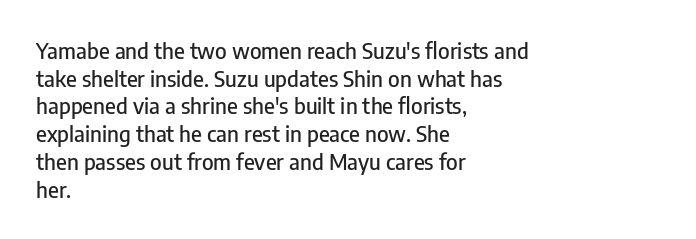
Q: Is the text italic (slanted)? A: No, it is upright.
Q: Is the text underlined? A: No.
Q: How is the paragraph aligned? A: Left-aligned.
Q: Is the spacing between letters normal or unusually wide? A: Normal.
Q: Is the spacing between lines tight, normal or loose? A: Normal.
